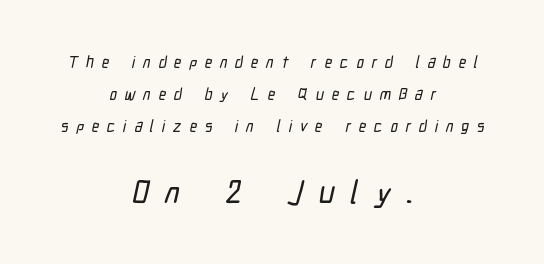
The glyphs in this specimen are sans serif. Bare-footed words on every line. Leading is clearly above the norm, producing a sparse column. The passage shown is typed in a proportional face where columns would drift.
